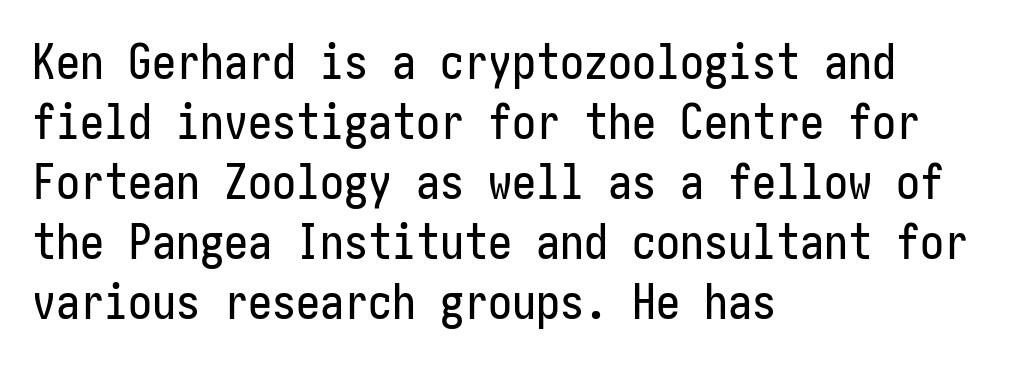
{"serif": "no", "italic": "no", "width": "condensed", "stroke_contrast": "low", "x_height": "medium", "underline": "no", "align": "left", "line_spacing": "normal", "line_spacing_ratio": 1.25, "letter_spacing": "normal", "letter_spacing_em": 0.0, "glyph_px": 48}
